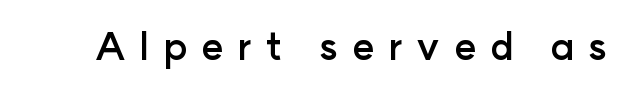
Tracking value appears strongly positive — letters spread wide. The passage shown is typed in a proportional face where columns would drift. Any mark beneath the type? The region is blank. The font family rendered here belongs to the sans-serif group.
